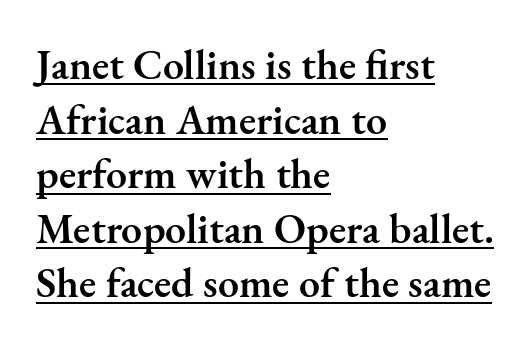
Little horizontal feet cap the strokes, marking this as serif type. Emphasis by weight is partial: semibold. This block has exactly the height ordinary leading produces. Each line starts at the same left margin while the right side varies.
